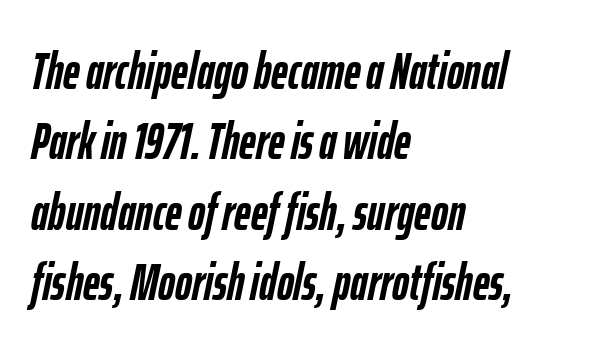
Rule under the text: the space is simply empty. Here the designer chose a conventional face with non-uniform glyph widths. The horizontal fit of the characters is conventional and even. Quick note: interline space is typical. The glyphs look as if they've been sheared to an angle. This rendering uses left alignment, leaving the right contour irregular.
